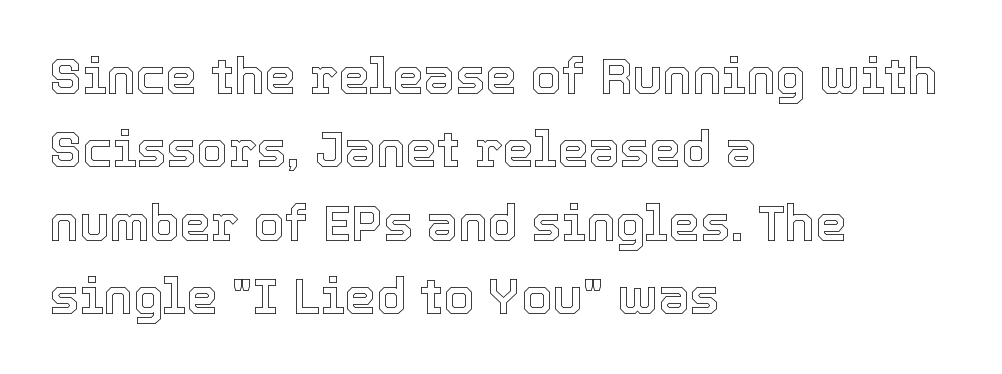
Q: Is the text italic (slanted)? A: No, it is upright.
Q: Is the text underlined? A: No.
Q: How is the paragraph aligned? A: Left-aligned.
Q: Is the spacing between letters normal or unusually wide? A: Normal.
Q: Is the spacing between lines tight, normal or loose? A: Normal.
Q: Width (condensed, normal, or wide)? A: Normal.
Q: x-height? A: Medium.
Q: Monospaced? A: No.
